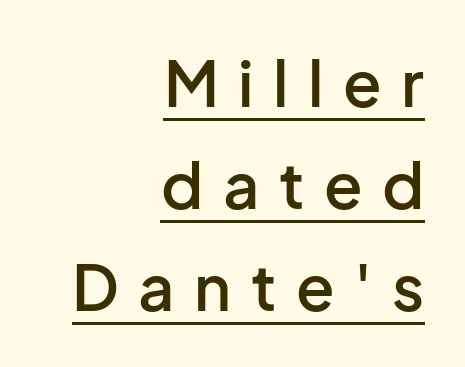
{"serif": "no", "italic": "no", "bold": "semi", "weight": "semibold", "width": "normal", "stroke_contrast": "low", "x_height": "medium", "monospaced": "no", "underline": "yes", "align": "right", "line_spacing": "normal", "line_spacing_ratio": 1.62, "letter_spacing": "wide", "letter_spacing_em": 0.31, "glyph_px": 63}
